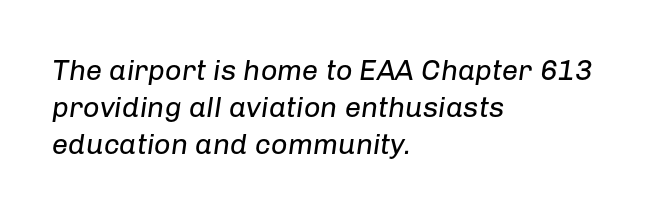
{"italic": "yes", "lean": "right", "slant_degrees": 8, "bold": "no", "weight": "regular", "width": "normal", "stroke_contrast": "low", "x_height": "medium", "monospaced": "no", "underline": "no", "align": "left", "line_spacing": "normal", "line_spacing_ratio": 1.27, "letter_spacing": "normal", "letter_spacing_em": 0.0, "glyph_px": 29}
